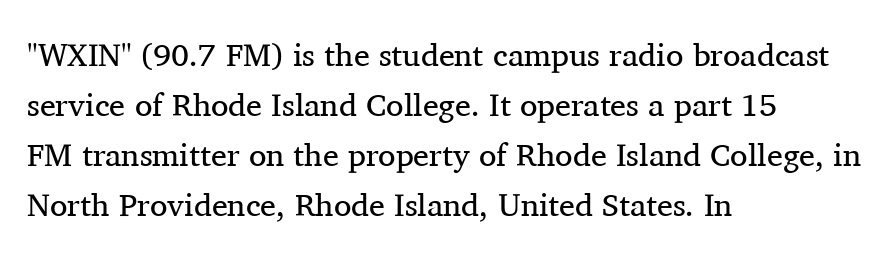
{"serif": "yes", "italic": "no", "bold": "no", "weight": "regular", "width": "normal", "stroke_contrast": "medium", "x_height": "medium", "monospaced": "no", "underline": "no", "align": "left", "line_spacing": "normal", "line_spacing_ratio": 1.56, "letter_spacing": "normal", "letter_spacing_em": 0.0, "glyph_px": 32}
